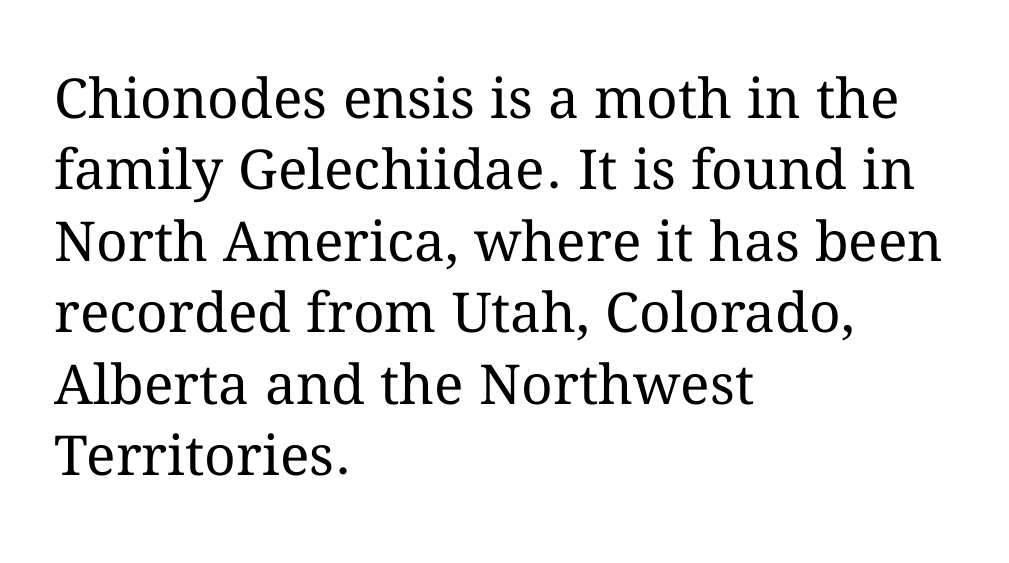
Q: Is the text bold? A: No.
Q: Is the text italic (slanted)? A: No, it is upright.
Q: Is the text underlined? A: No.
Q: How is the paragraph aligned? A: Left-aligned.
Q: Is the spacing between letters normal or unusually wide? A: Normal.
Q: Is the spacing between lines tight, normal or loose? A: Normal.
Q: Width (condensed, normal, or wide)? A: Normal.
Q: Stroke contrast? A: Medium.
Q: x-height? A: Medium.
Q: Monospaced? A: No.
